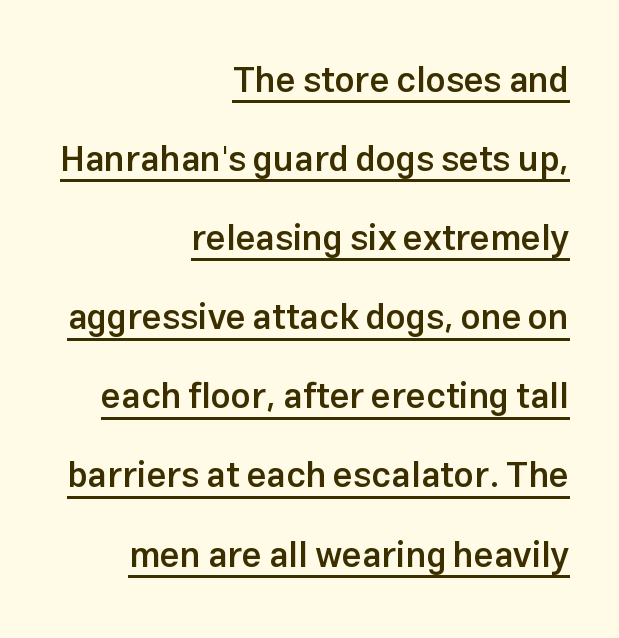
The image shows 35 px semibold sans-serif type, upright; set right-aligned, loose line spacing (2.26x), normal letter spacing, underlined; low stroke contrast and a medium x-height.
